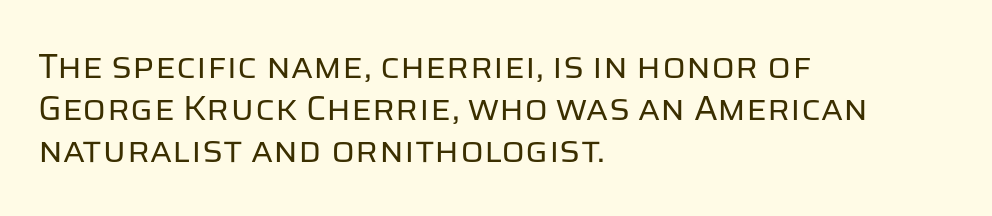
{"serif": "no", "italic": "no", "bold": "no", "weight": "regular", "width": "normal", "stroke_contrast": "low", "x_height": "large", "monospaced": "no", "underline": "no", "align": "left", "line_spacing_ratio": 1.2, "letter_spacing": "normal", "letter_spacing_em": 0.0, "glyph_px": 35}
